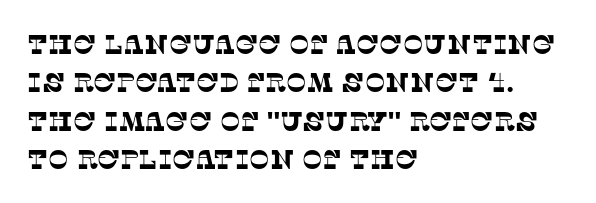
The image shows 27 px text type; set left-aligned, normal line spacing (1.42x), normal letter spacing, not underlined.
